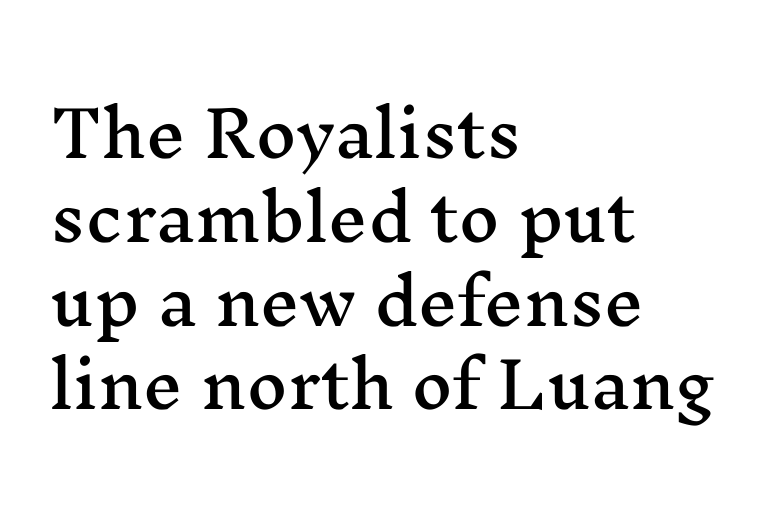
The gap between lines stays unmarked. Are there feet on the stems? There are — it's a serif. These lines are rendered in a variable-pitch font. The line-height multiplier appears to be the usual default. Tracking here is standard; glyphs follow each other at the usual distance.
